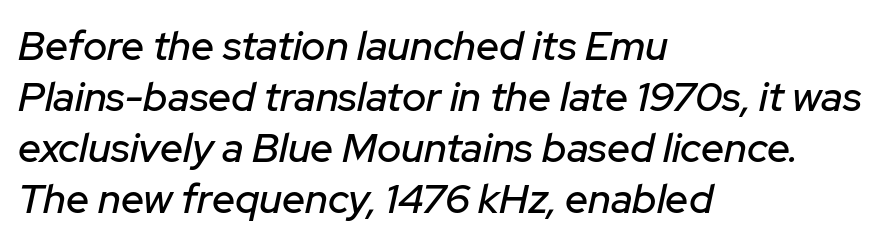
Q: Is the text italic (slanted)? A: Yes, it leans right by about 12 degrees.
Q: Is the text underlined? A: No.
Q: How is the paragraph aligned? A: Left-aligned.
Q: Is the spacing between letters normal or unusually wide? A: Normal.
Q: Width (condensed, normal, or wide)? A: Normal.
Q: Stroke contrast? A: Low.
Q: x-height? A: Medium.
Q: Monospaced? A: No.
